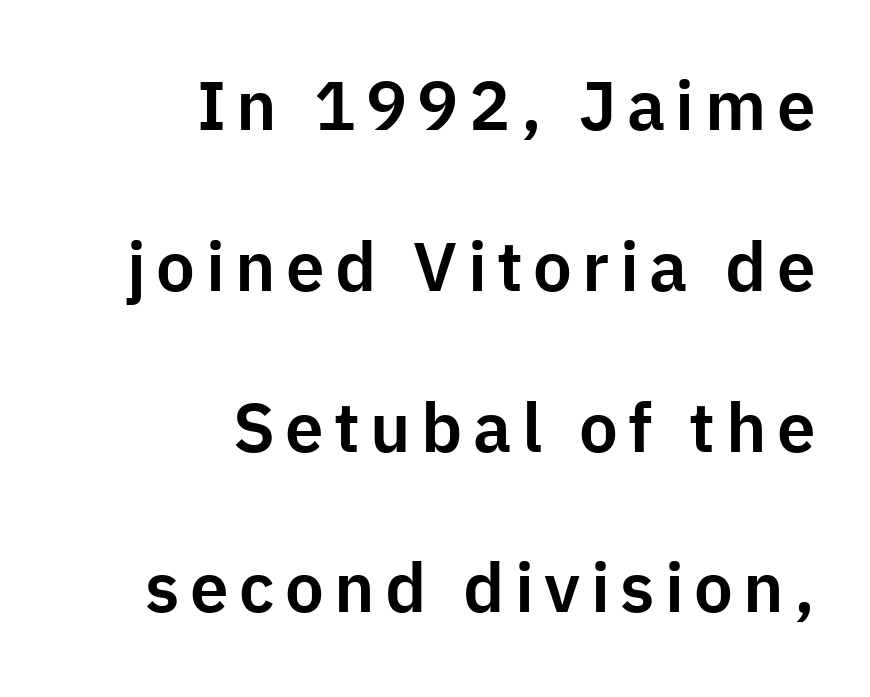
The image shows 69 px sans-serif type, upright; set right-aligned, loose line spacing (2.33x), not underlined; low stroke contrast and a medium x-height.
